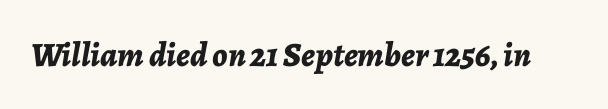
The image shows 34 px bold type, italic (leaning right); set normal letter spacing, not underlined; low stroke contrast and a medium x-height.
